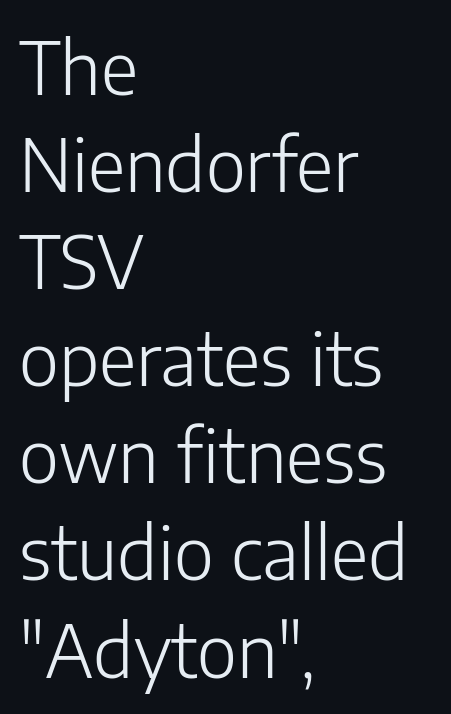
The image shows 73 px light sans-serif type, upright; set left-aligned, normal line spacing (1.33x), normal letter spacing, not underlined; low stroke contrast and a medium x-height.
